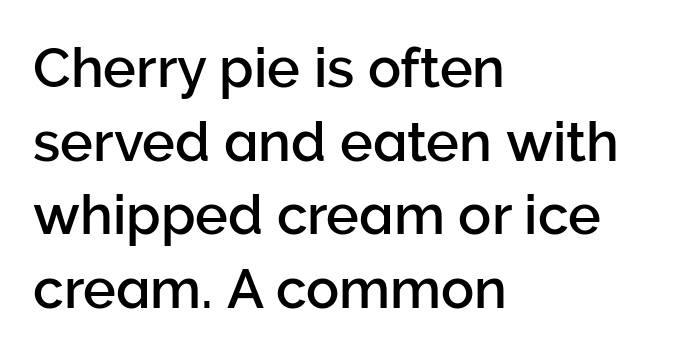
Default kerning and tracking; the words read as compact shapes. The ragged edge is on the right, which tells us the setting is flush left. The rendering shows plain stroke endings on the letterforms — a sans-serif design. The type sits square on the baseline with zero lean.
